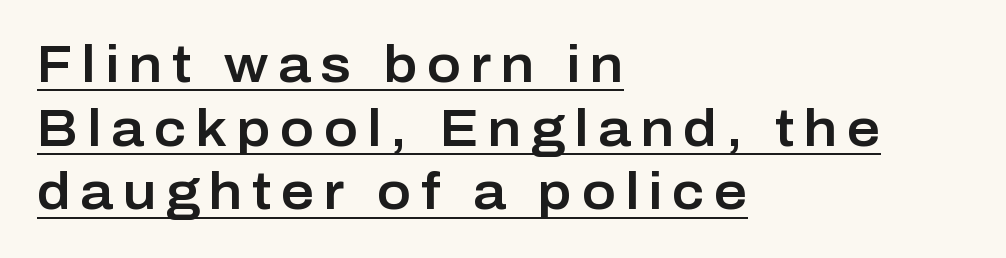
{"serif": "no", "italic": "no", "width": "normal", "stroke_contrast": "low", "x_height": "medium", "monospaced": "no", "underline": "yes", "align": "left", "line_spacing": "normal", "line_spacing_ratio": 1.25, "glyph_px": 51}
